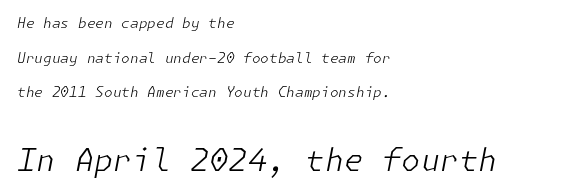
The image shows 31 px light type, italic (leaning right); set left-aligned, loose line spacing (2.48x), normal letter spacing, not underlined; the second (bottom) block is 2.21x larger; low stroke contrast and a medium x-height.
